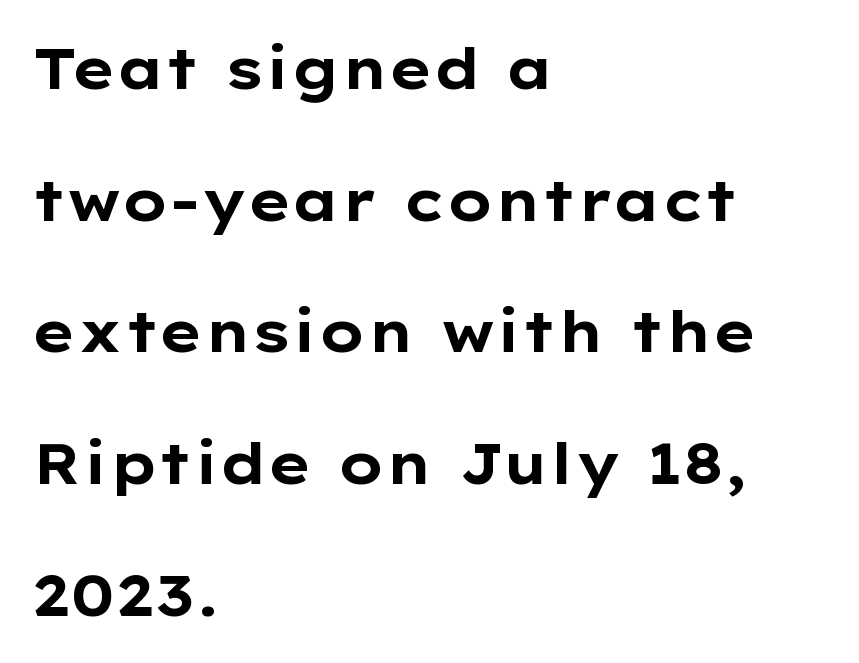
Q: Is the text bold? A: Yes.
Q: Is the text italic (slanted)? A: No, it is upright.
Q: Is the typeface a serif or a sans-serif typeface? A: Sans-serif.
Q: Is the text underlined? A: No.
Q: How is the paragraph aligned? A: Left-aligned.
Q: Is the spacing between letters normal or unusually wide? A: Normal.
Q: Is the spacing between lines tight, normal or loose? A: Loose.
Q: Width (condensed, normal, or wide)? A: Wide.
Q: Stroke contrast? A: Low.
Q: x-height? A: Medium.
Q: Monospaced? A: No.
